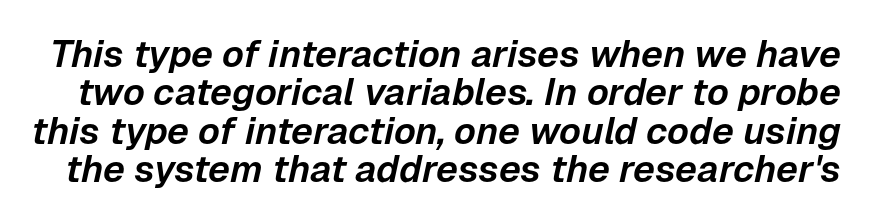
Q: Is the text italic (slanted)? A: Yes, it leans right by about 12 degrees.
Q: Is the text underlined? A: No.
Q: Is the spacing between letters normal or unusually wide? A: Normal.
Q: Is the spacing between lines tight, normal or loose? A: Tight.
Q: Width (condensed, normal, or wide)? A: Normal.
Q: Stroke contrast? A: Low.
Q: x-height? A: Medium.
Q: Monospaced? A: No.
